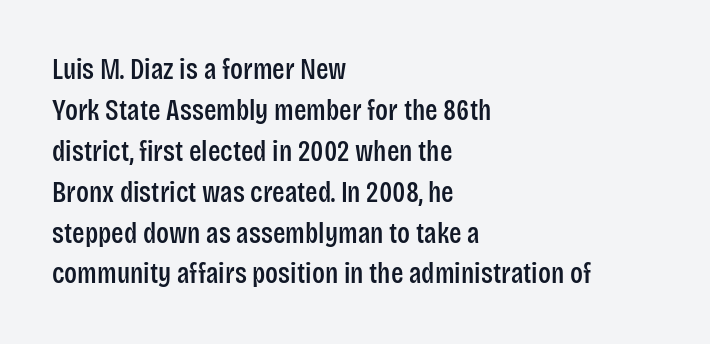
{"serif": "no", "italic": "no", "width": "condensed", "stroke_contrast": "low", "x_height": "large", "monospaced": "no", "underline": "no", "align": "left", "line_spacing": "normal", "line_spacing_ratio": 1.41, "letter_spacing": "normal", "letter_spacing_em": 0.0, "glyph_px": 29}
